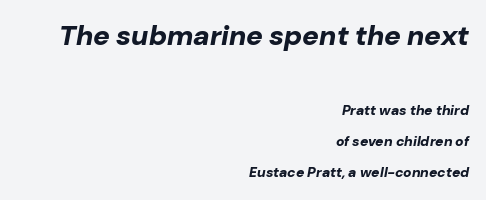
{"italic": "yes", "lean": "right", "slant_degrees": 10, "bold": "yes", "weight": "bold", "width": "normal", "stroke_contrast": "low", "x_height": "medium", "monospaced": "no", "underline": "no", "align": "right", "line_spacing": "loose", "line_spacing_ratio": 2.21, "letter_spacing": "normal", "letter_spacing_em": 0.0, "larger_block": "first", "size_ratio": 2.0, "glyph_px": 28}
